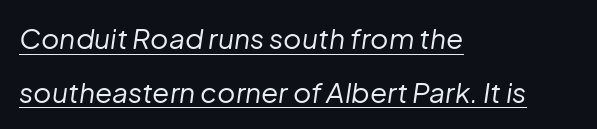
Q: Is the text bold? A: No.
Q: Is the text italic (slanted)? A: Yes, it leans right by about 8 degrees.
Q: Is the text underlined? A: Yes.
Q: How is the paragraph aligned? A: Left-aligned.
Q: Is the spacing between letters normal or unusually wide? A: Normal.
Q: Is the spacing between lines tight, normal or loose? A: Loose.
Q: Width (condensed, normal, or wide)? A: Normal.
Q: Stroke contrast? A: Low.
Q: x-height? A: Medium.
Q: Monospaced? A: No.
